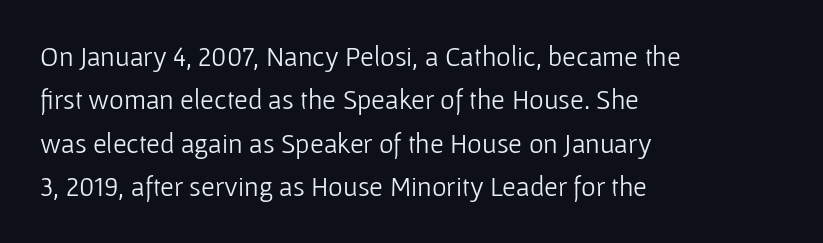
Students, observe: this is what conventionally led text looks like. These lines keep a tight, regular rhythm from letter to letter. The passage shown is typed in a proportional face where columns would drift. A clean baseline with only descenders dipping below it.
